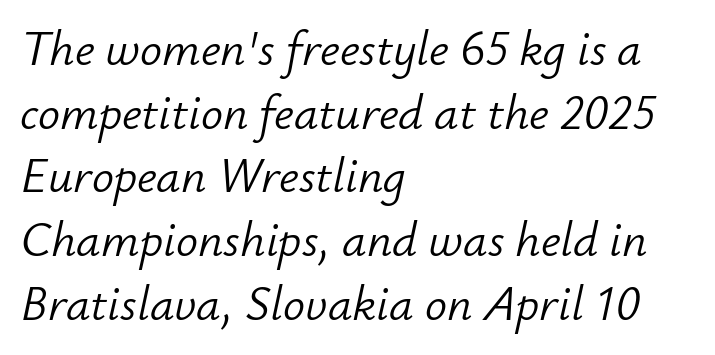
The image shows 49 px light type, italic (leaning right); set left-aligned, normal line spacing (1.3x), normal letter spacing, not underlined; low stroke contrast and a small x-height.
